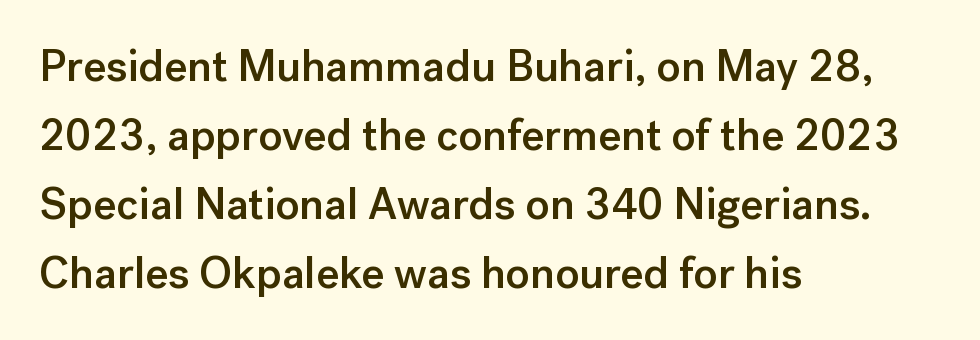
Q: Is the text bold? A: Semi-bold.
Q: Is the text italic (slanted)? A: No, it is upright.
Q: Is the typeface a serif or a sans-serif typeface? A: Sans-serif.
Q: Is the text underlined? A: No.
Q: How is the paragraph aligned? A: Left-aligned.
Q: Is the spacing between letters normal or unusually wide? A: Normal.
Q: Is the spacing between lines tight, normal or loose? A: Normal.
Q: Width (condensed, normal, or wide)? A: Normal.
Q: Stroke contrast? A: Low.
Q: x-height? A: Medium.
Q: Monospaced? A: No.
